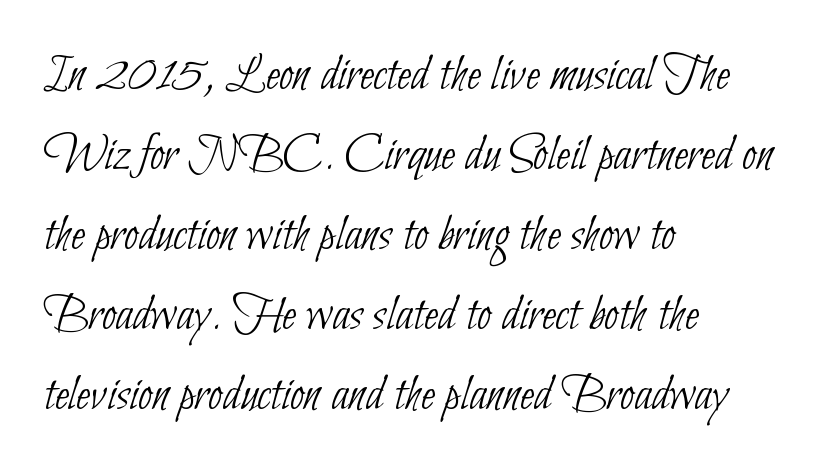
Q: Is the text bold? A: No.
Q: Is the typeface a serif or a sans-serif typeface? A: Sans-serif.
Q: Is the text underlined? A: No.
Q: How is the paragraph aligned? A: Left-aligned.
Q: Is the spacing between letters normal or unusually wide? A: Normal.
Q: Is the spacing between lines tight, normal or loose? A: Normal.
Q: Width (condensed, normal, or wide)? A: Condensed.
Q: Stroke contrast? A: Low.
Q: x-height? A: Small.
Q: Monospaced? A: No.
